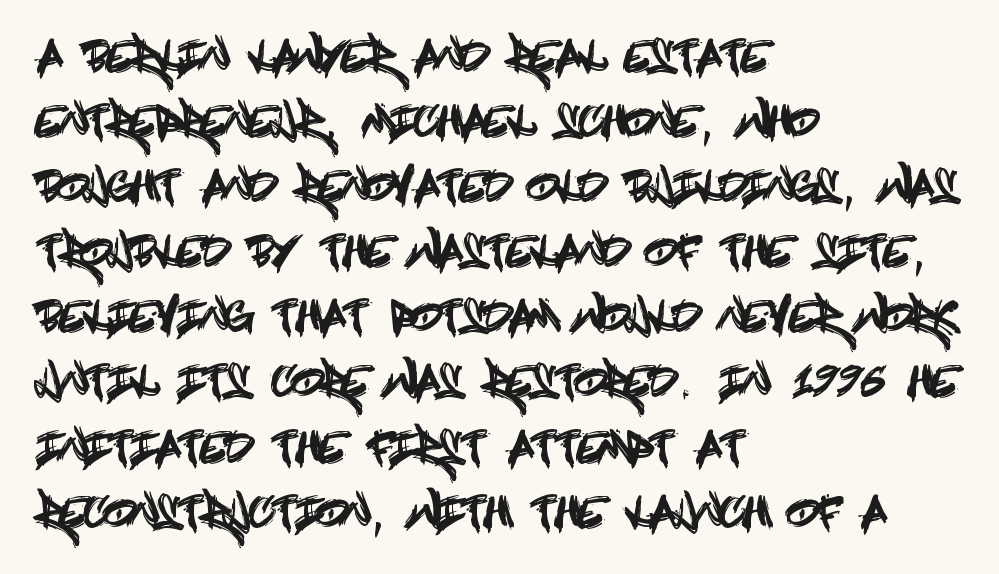
The image shows 42 px condensed sans-serif type; set left-aligned, normal line spacing (1.55x), normal letter spacing, not underlined; a large x-height.
